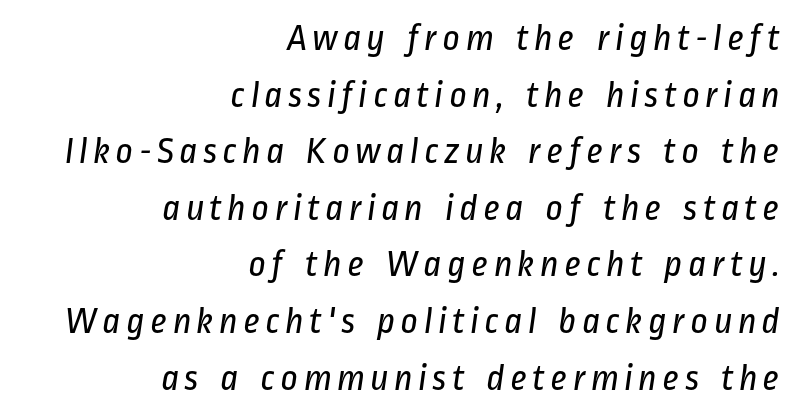
The image shows 38 px regular-weight, condensed sans-serif type; set right-aligned, normal line spacing (1.49x), not underlined; low stroke contrast and a medium x-height.
